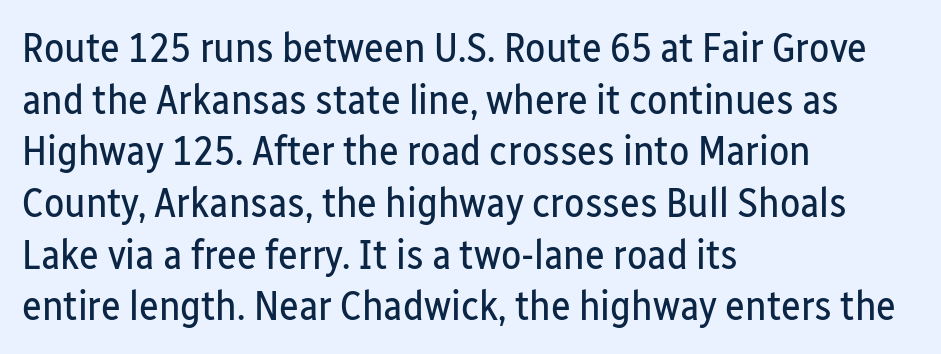
{"serif": "no", "italic": "no", "bold": "no", "weight": "regular", "width": "condensed", "stroke_contrast": "low", "x_height": "medium", "monospaced": "no", "underline": "no", "align": "left", "line_spacing_ratio": 1.23, "letter_spacing": "normal", "letter_spacing_em": 0.0, "glyph_px": 42}
